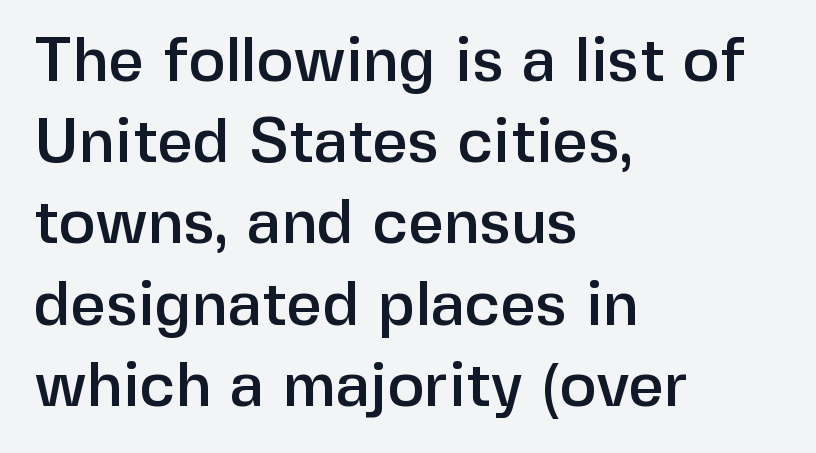
The lines sit at an ordinary, default distance from one another. The text block is weighted toward the left margin, trailing off unevenly rightward. A roman cut, with each character standing at attention. The rendering keeps characters at their native spacing. Nothing sits at the stroke ends, so this counts as sans-serif. A typesetter would call this proportional, since set widths differ per character.
